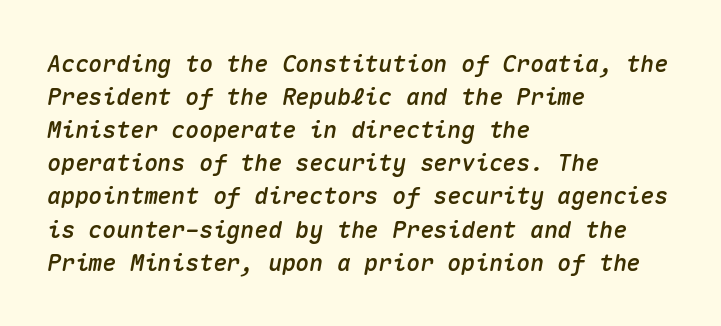
Q: Is the text italic (slanted)? A: Yes, it leans right by about 10 degrees.
Q: Is the text underlined? A: No.
Q: How is the paragraph aligned? A: Left-aligned.
Q: Is the spacing between letters normal or unusually wide? A: Normal.
Q: Is the spacing between lines tight, normal or loose? A: Normal.
